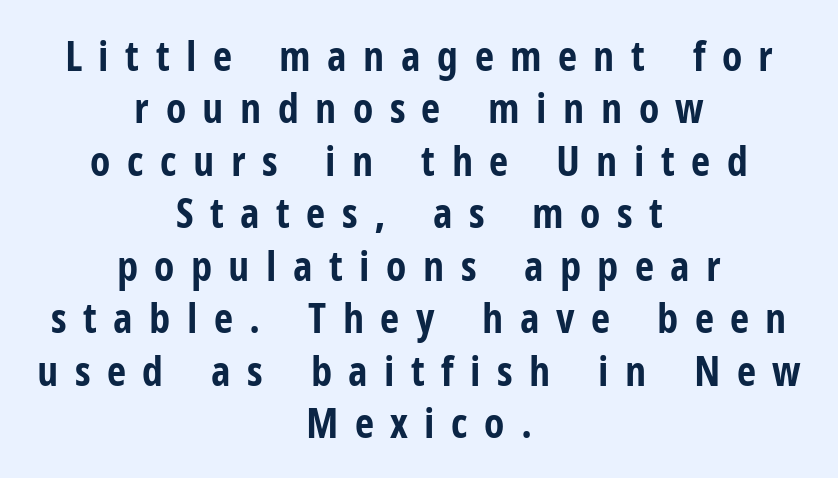
{"serif": "no", "italic": "no", "bold": "yes", "weight": "bold", "width": "condensed", "stroke_contrast": "low", "x_height": "medium", "monospaced": "no", "underline": "no", "align": "center", "line_spacing": "normal", "line_spacing_ratio": 1.25, "letter_spacing": "wide", "letter_spacing_em": 0.39, "glyph_px": 42}
